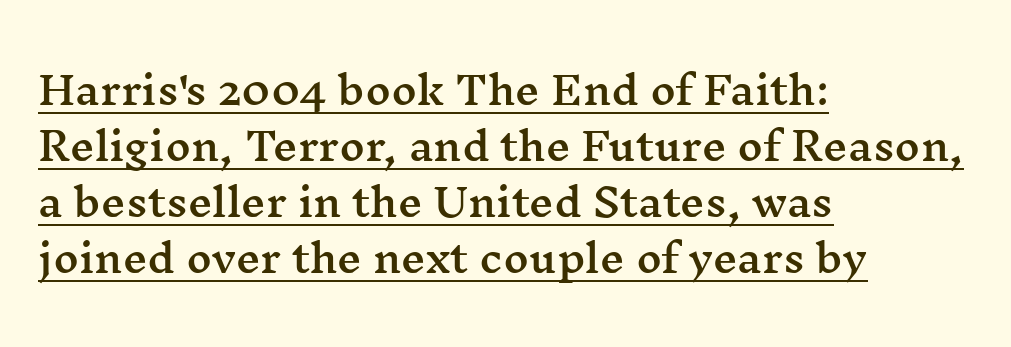
Note: serifs present on the glyphs. A typesetter would call this zero additional tracking. Italic? Not at all — the glyphs are vertical. You could not count columns in this text — the font is proportionally spaced. Each line of the rendering has a horizontal stroke beneath the glyphs. Each new line begins a customary step beneath the previous one.
